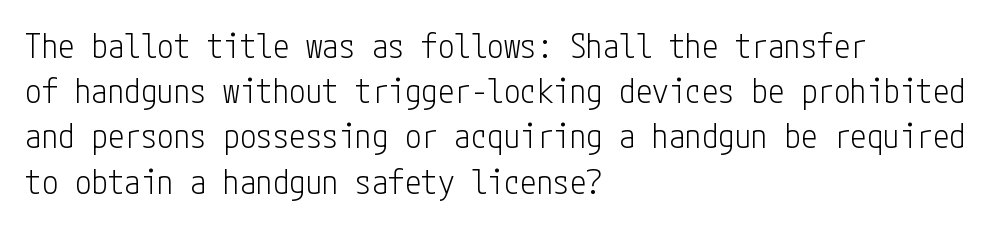
Q: Is the text bold? A: No.
Q: Is the text italic (slanted)? A: No, it is upright.
Q: Is the typeface a serif or a sans-serif typeface? A: Sans-serif.
Q: Is the text underlined? A: No.
Q: How is the paragraph aligned? A: Left-aligned.
Q: Is the spacing between letters normal or unusually wide? A: Normal.
Q: Is the spacing between lines tight, normal or loose? A: Normal.
Q: Width (condensed, normal, or wide)? A: Condensed.
Q: Stroke contrast? A: Low.
Q: x-height? A: Medium.
